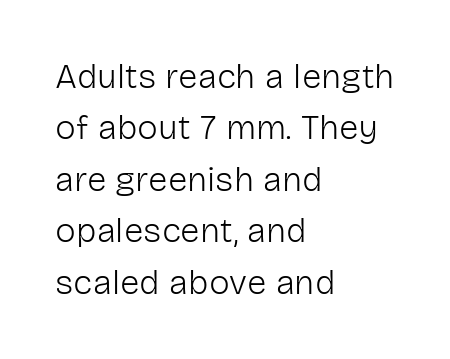
Q: Is the text bold? A: No.
Q: Is the text italic (slanted)? A: No, it is upright.
Q: Is the typeface a serif or a sans-serif typeface? A: Sans-serif.
Q: Is the text underlined? A: No.
Q: How is the paragraph aligned? A: Left-aligned.
Q: Is the spacing between letters normal or unusually wide? A: Normal.
Q: Is the spacing between lines tight, normal or loose? A: Normal.
Q: Width (condensed, normal, or wide)? A: Normal.
Q: Stroke contrast? A: Low.
Q: x-height? A: Medium.
Q: Monospaced? A: No.
